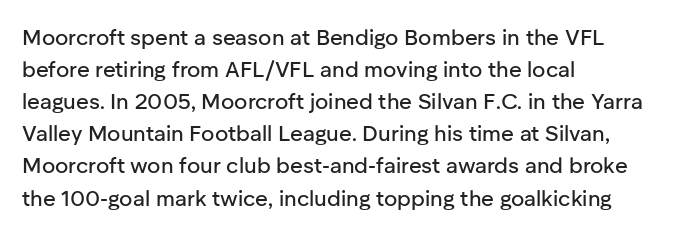
{"italic": "no", "underline": "no", "align": "left", "line_spacing": "normal", "line_spacing_ratio": 1.46, "letter_spacing": "normal", "letter_spacing_em": 0.0, "glyph_px": 22}
